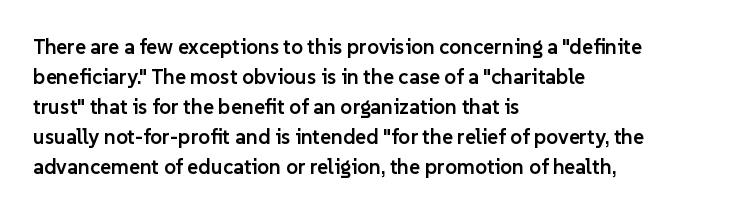
What weight is shown? A semibold, between regular and bold. Nobody touched the tracking dial on this one. This sample keeps an unexceptional amount of space between lines. The typography opts for an upright posture over an oblique one. These lines stack with their left ends in a neat column. The specimen omits any rule beneath the text block's lines.
